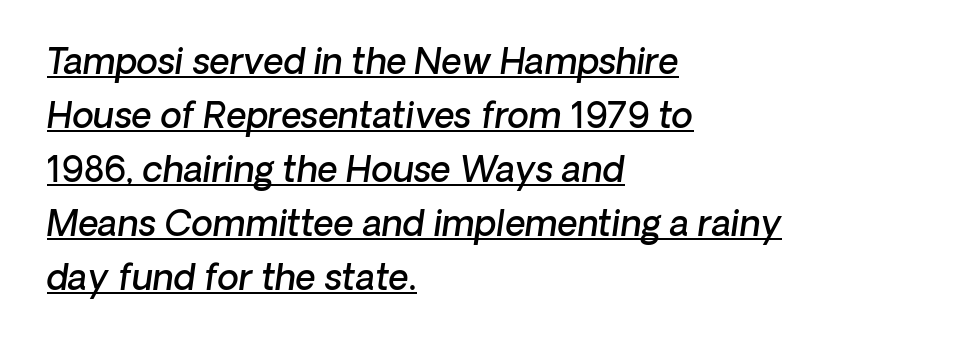
The passage shown leans; its letterforms are oblique. Notice how descenders clear the ascenders below comfortably — that's standard leading. A student would call this left alignment; a typographer would say flush left, rag right. The sample's only ornament is a line tracing under the words. Spacing between characters is what you'd get straight out of the box. The face used here is proportionally spaced, like ordinary book or web type.
